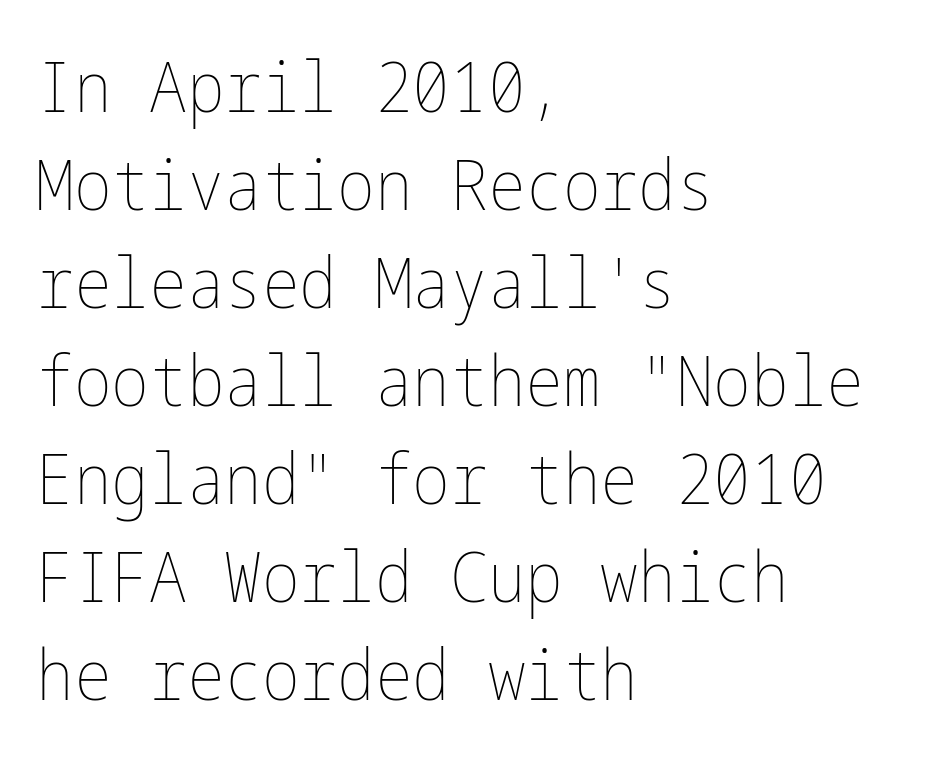
The image shows 71 px thin, condensed type, upright; set left-aligned, normal line spacing (1.38x), normal letter spacing, not underlined; low stroke contrast and a medium x-height.
